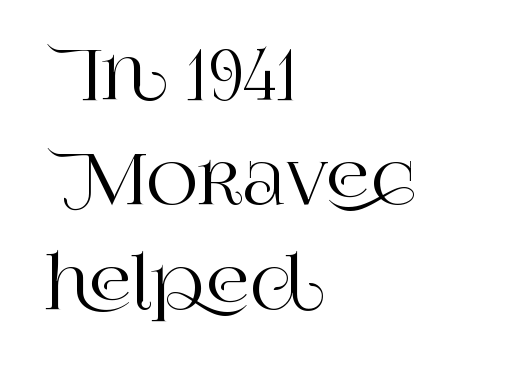
I'd call this a serif setting — the letters wear small feet. Looks like regular typesetting: each glyph gets only the width it needs. Words appear dense and cohesive because spacing is normal. In terms of posture, this sample is upright. Leading: standard.
